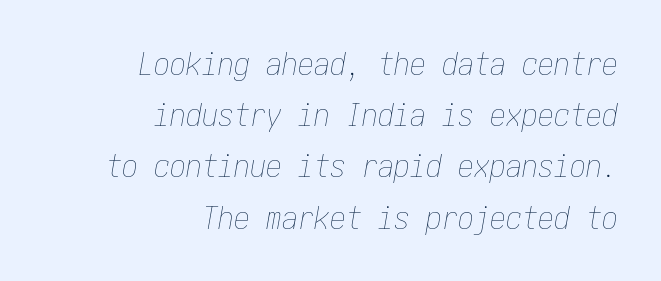
Q: Is the text bold? A: No.
Q: Is the text italic (slanted)? A: Yes, it leans right by about 10 degrees.
Q: Is the text underlined? A: No.
Q: How is the paragraph aligned? A: Right-aligned.
Q: Is the spacing between letters normal or unusually wide? A: Normal.
Q: Is the spacing between lines tight, normal or loose? A: Normal.
Q: Width (condensed, normal, or wide)? A: Condensed.
Q: Stroke contrast? A: Low.
Q: x-height? A: Medium.
